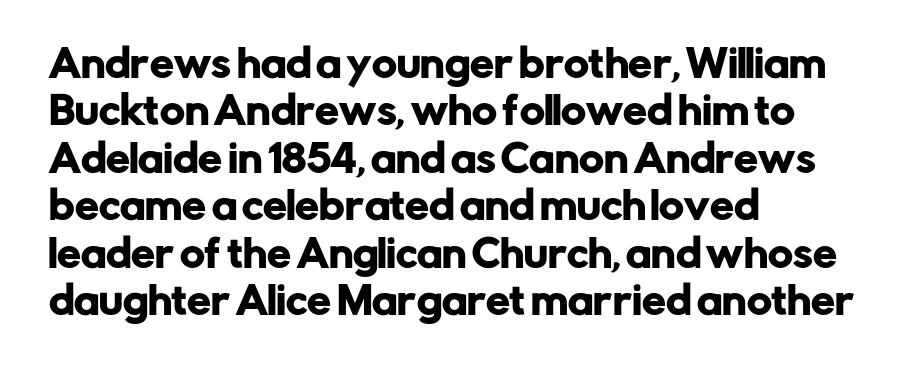
The image shows 38 px sans-serif type, upright; set left-aligned, normal line spacing (1.25x), normal letter spacing, not underlined; low stroke contrast and a medium x-height.
